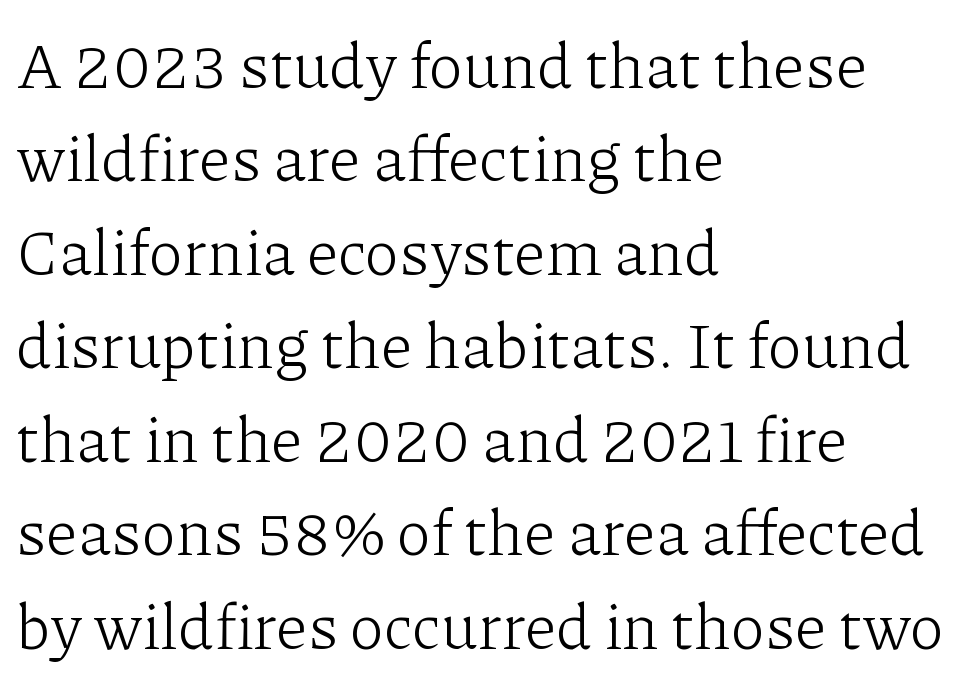
Q: Is the text bold? A: No.
Q: Is the text italic (slanted)? A: No, it is upright.
Q: Is the typeface a serif or a sans-serif typeface? A: Serif.
Q: Is the text underlined? A: No.
Q: How is the paragraph aligned? A: Left-aligned.
Q: Is the spacing between letters normal or unusually wide? A: Normal.
Q: Is the spacing between lines tight, normal or loose? A: Normal.
Q: Width (condensed, normal, or wide)? A: Normal.
Q: Stroke contrast? A: Low.
Q: x-height? A: Medium.
Q: Monospaced? A: No.
